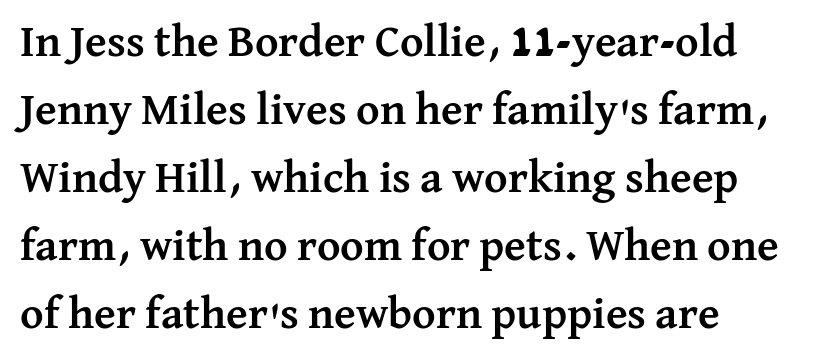
In CSS terms this would be text-align: left. This rendering leaves character spacing at its baseline value. Descenders are the only things crossing below the line. This sample keeps an unexceptional amount of space between lines. In terms of letterform style, serifs are clearly present. The specimen reads as upright at a glance.
